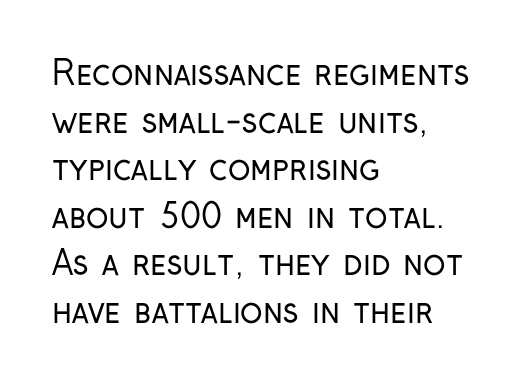
You can tell from the bare stems that sans-serif type was used. Quick note: underline off. When letters stand straight like this, we call the style roman or upright. The setting favours the left margin, as ordinary paragraphs usually do. Is the letter spacing exaggerated? No — it looks like the ordinary default. This sample keeps an unexceptional amount of space between lines.
